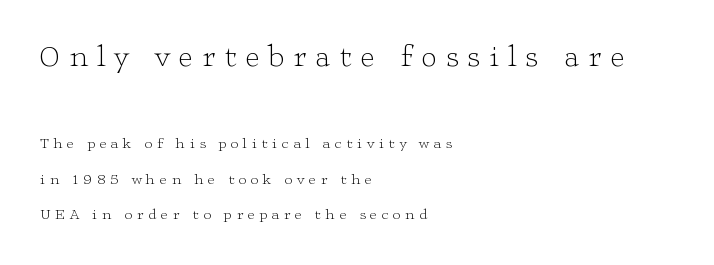
The image shows 30 px light, wide serif type, upright; set left-aligned, loose line spacing (2.37x), unusually wide letter spacing (+0.31 em), not underlined; the first (top) block is 2.0x larger; low stroke contrast and a medium x-height.
